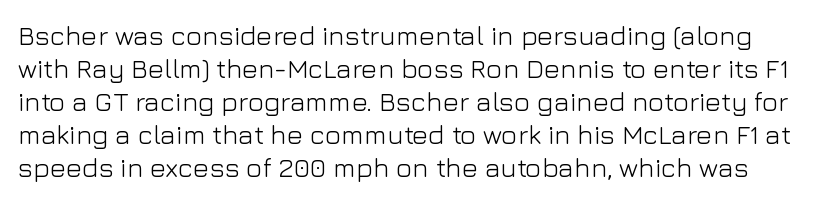
The letters stand upright; this is a roman face. Stroke thickness stays within the range of a standard reading face or lighter. Letter spacing: default. Letters rest on an invisible, unmarked baseline.
